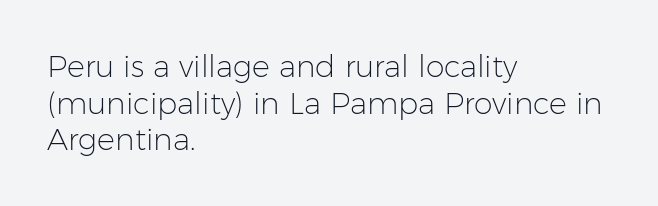
Q: Is the text bold? A: No.
Q: Is the text italic (slanted)? A: No, it is upright.
Q: Is the typeface a serif or a sans-serif typeface? A: Sans-serif.
Q: Is the text underlined? A: No.
Q: How is the paragraph aligned? A: Left-aligned.
Q: Is the spacing between letters normal or unusually wide? A: Normal.
Q: Width (condensed, normal, or wide)? A: Normal.
Q: Stroke contrast? A: Low.
Q: x-height? A: Medium.
Q: Monospaced? A: No.
